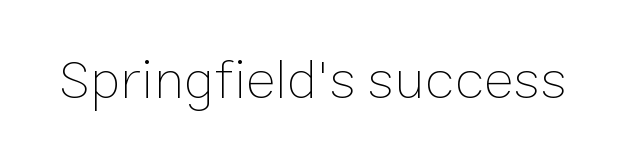
The typography opts for an upright posture over an oblique one. The line texture is even and compact thanks to regular tracking. Plain, unruled lines of type. You could not count columns in this text — the font is proportionally spaced. Heft: none added — not bold.
